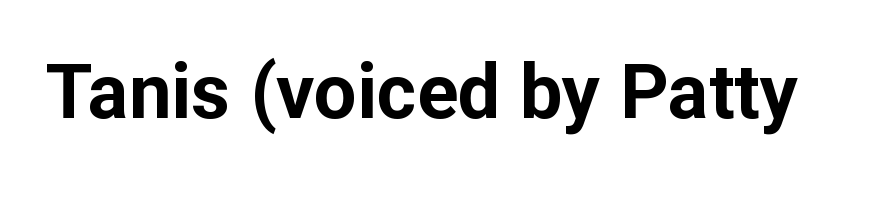
Honestly, there is no underline to notice here at all. You could not count columns in this text — the font is proportionally spaced. The typography opts for an upright posture over an oblique one. A full-strength bold gives these letters their thick strokes.
